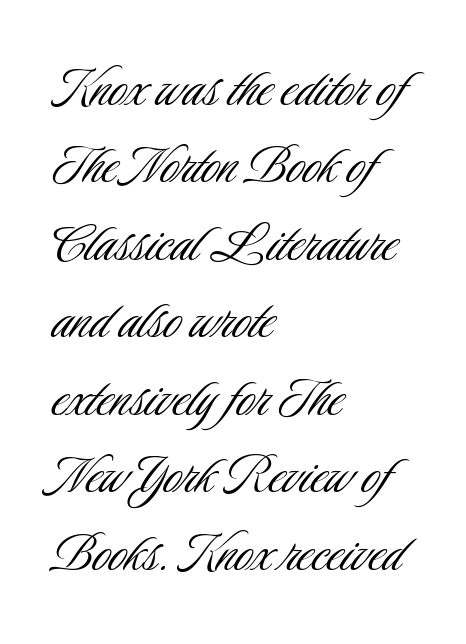
{"serif": "no", "bold": "no", "weight": "light", "width": "condensed", "stroke_contrast": "low", "x_height": "small", "monospaced": "no", "underline": "no", "align": "left", "line_spacing": "normal", "line_spacing_ratio": 1.25, "letter_spacing": "normal", "letter_spacing_em": 0.0, "glyph_px": 62}
